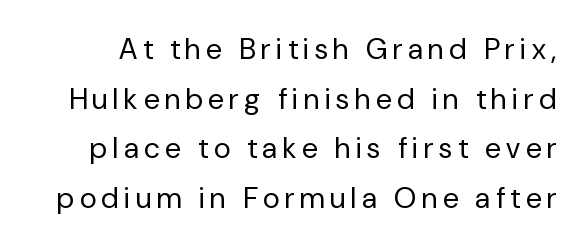
{"serif": "no", "italic": "no", "bold": "no", "weight": "regular", "width": "normal", "stroke_contrast": "low", "x_height": "medium", "monospaced": "no", "underline": "no", "line_spacing_ratio": 1.71, "glyph_px": 29}
